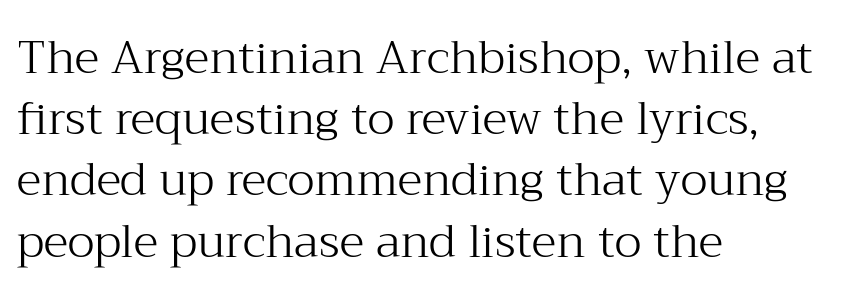
Q: Is the text bold? A: No.
Q: Is the text italic (slanted)? A: No, it is upright.
Q: Is the typeface a serif or a sans-serif typeface? A: Serif.
Q: Is the text underlined? A: No.
Q: How is the paragraph aligned? A: Left-aligned.
Q: Is the spacing between letters normal or unusually wide? A: Normal.
Q: Is the spacing between lines tight, normal or loose? A: Normal.
Q: Width (condensed, normal, or wide)? A: Normal.
Q: Stroke contrast? A: Medium.
Q: x-height? A: Medium.
Q: Monospaced? A: No.
